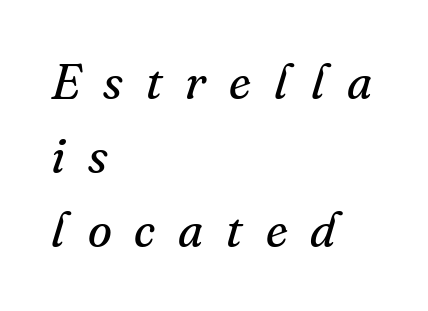
Q: Is the text bold? A: No.
Q: Is the text italic (slanted)? A: Yes, it leans right by about 16 degrees.
Q: Is the typeface a serif or a sans-serif typeface? A: Serif.
Q: Is the text underlined? A: No.
Q: How is the paragraph aligned? A: Left-aligned.
Q: Is the spacing between letters normal or unusually wide? A: Unusually wide.
Q: Is the spacing between lines tight, normal or loose? A: Normal.
Q: Width (condensed, normal, or wide)? A: Normal.
Q: Stroke contrast? A: Medium.
Q: x-height? A: Small.
Q: Monospaced? A: No.
